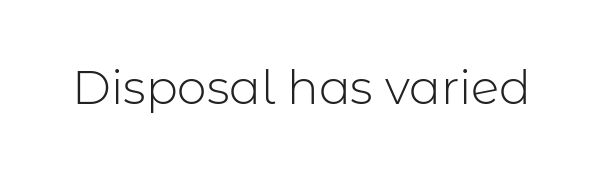
The image shows 47 px light sans-serif type, upright; set normal letter spacing, not underlined; low stroke contrast and a medium x-height.
